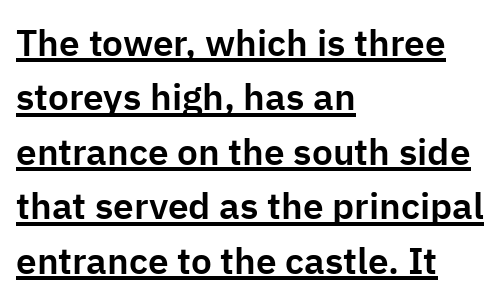
Q: Is the text italic (slanted)? A: No, it is upright.
Q: Is the typeface a serif or a sans-serif typeface? A: Sans-serif.
Q: Is the text underlined? A: Yes.
Q: How is the paragraph aligned? A: Left-aligned.
Q: Is the spacing between letters normal or unusually wide? A: Normal.
Q: Is the spacing between lines tight, normal or loose? A: Normal.
Q: Width (condensed, normal, or wide)? A: Normal.
Q: Stroke contrast? A: Low.
Q: x-height? A: Medium.
Q: Monospaced? A: No.
